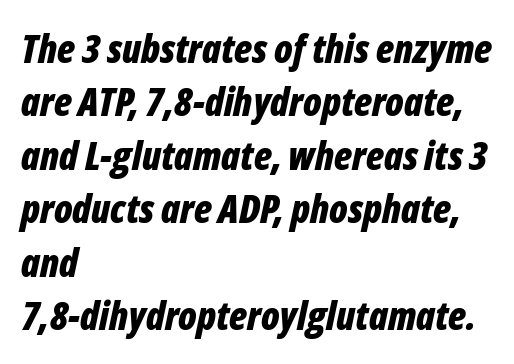
The image shows 39 px bold, condensed type, italic (leaning right); set left-aligned, normal line spacing (1.37x), normal letter spacing, not underlined; low stroke contrast and a medium x-height.
